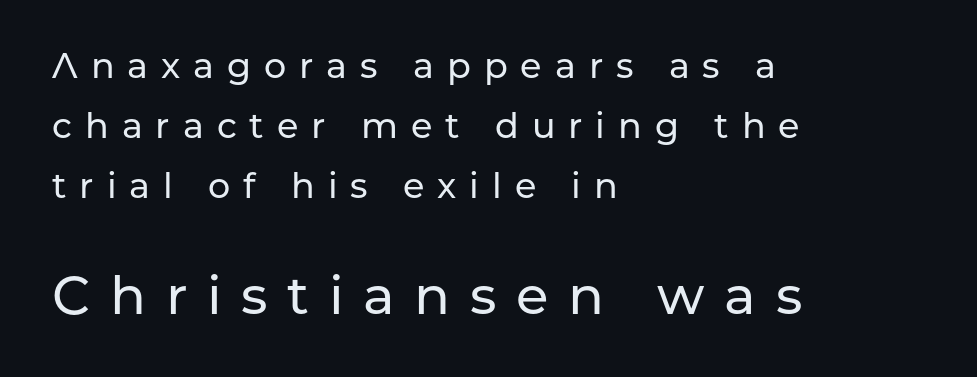
Character widths vary here, with narrow letters taking less room than wide ones. The letters stand upright; this is a roman face. Characters follow at a spacing far wider than the type designer built in. Serif or sans? Sans — the stroke terminals are bare. Honestly, there is no underline to notice here at all.
